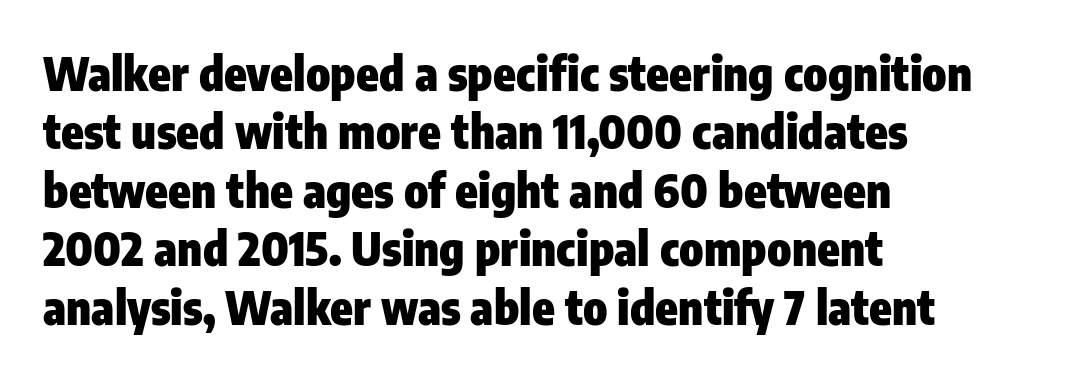
The image shows 46 px heavy, condensed sans-serif type, upright; set left-aligned, normal line spacing (1.27x), normal letter spacing, not underlined; low stroke contrast and a medium x-height.
